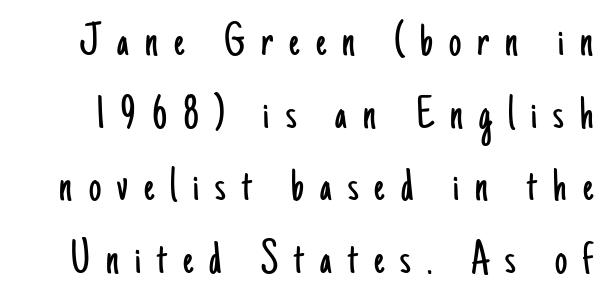
The image shows 49 px light, condensed sans-serif type, upright; set normal line spacing (1.48x), unusually wide letter spacing (+0.33 em), not underlined; low stroke contrast and a small x-height.
